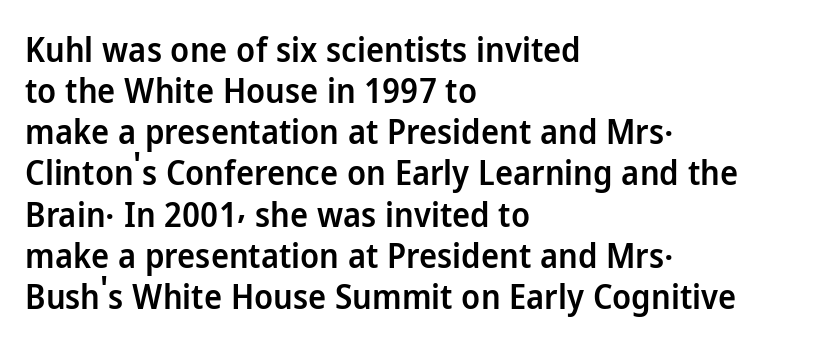
Q: Is the text bold? A: Semi-bold.
Q: Is the text italic (slanted)? A: No, it is upright.
Q: Is the typeface a serif or a sans-serif typeface? A: Sans-serif.
Q: Is the text underlined? A: No.
Q: How is the paragraph aligned? A: Left-aligned.
Q: Is the spacing between letters normal or unusually wide? A: Normal.
Q: Width (condensed, normal, or wide)? A: Normal.
Q: Stroke contrast? A: Low.
Q: x-height? A: Medium.
Q: Monospaced? A: No.
